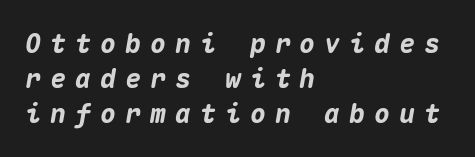
The image shows 26 px bold type, italic (leaning right); set left-aligned, normal line spacing (1.34x), unusually wide letter spacing (+0.36 em), not underlined.
